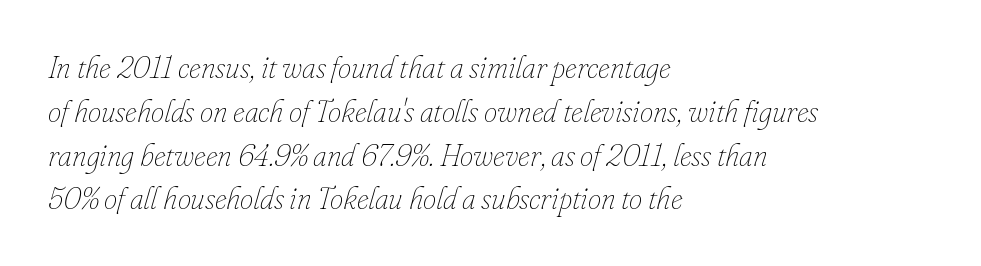
The image shows 30 px thin type, italic (leaning right); set left-aligned, normal line spacing (1.46x), normal letter spacing, not underlined; low stroke contrast and a small x-height.
